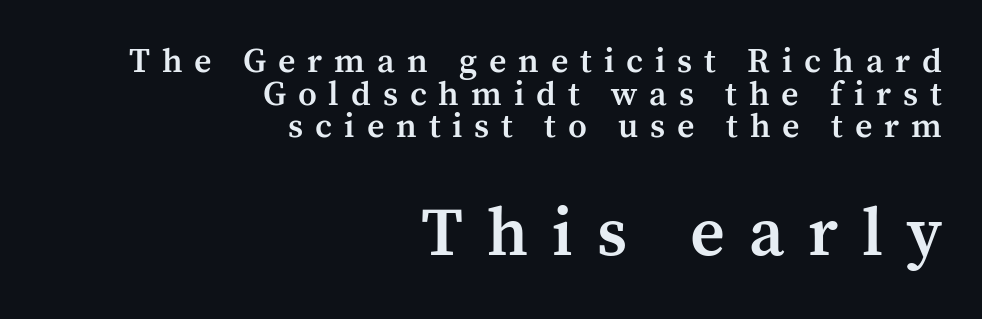
{"serif": "yes", "italic": "no", "bold": "semi", "weight": "semibold", "width": "normal", "stroke_contrast": "medium", "x_height": "medium", "monospaced": "no", "underline": "no", "align": "right", "line_spacing": "tight", "line_spacing_ratio": 0.96, "letter_spacing": "wide", "letter_spacing_em": 0.35, "larger_block": "second", "size_ratio": 2.0, "glyph_px": 68}
